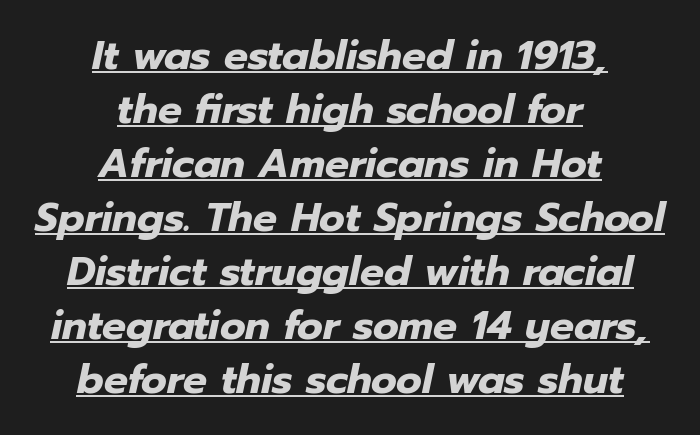
Q: Is the text bold? A: Yes.
Q: Is the text italic (slanted)? A: Yes, it leans right by about 12 degrees.
Q: Is the text underlined? A: Yes.
Q: How is the paragraph aligned? A: Centered.
Q: Is the spacing between letters normal or unusually wide? A: Normal.
Q: Is the spacing between lines tight, normal or loose? A: Normal.
Q: Width (condensed, normal, or wide)? A: Normal.
Q: Stroke contrast? A: Low.
Q: x-height? A: Medium.
Q: Monospaced? A: No.
